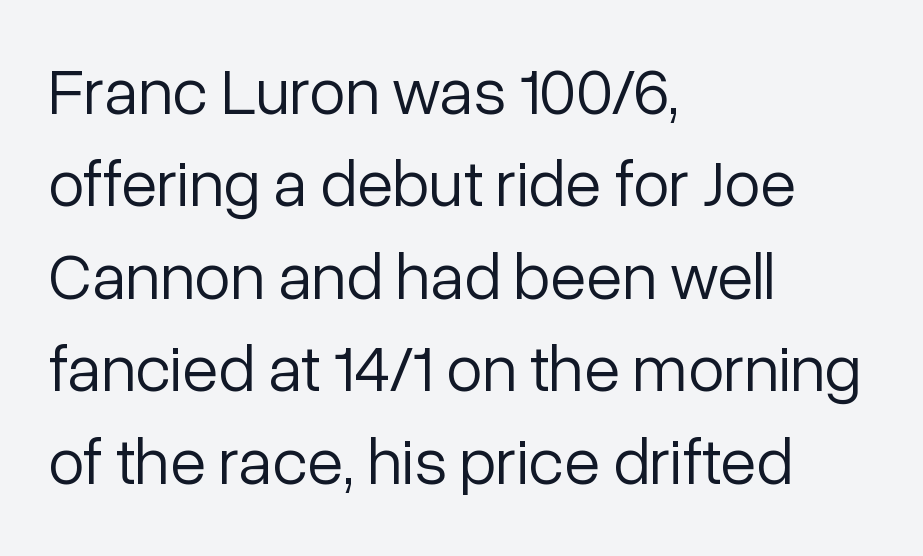
The image shows 66 px light sans-serif type, upright; set left-aligned, normal line spacing (1.4x), normal letter spacing, not underlined; low stroke contrast and a medium x-height.
